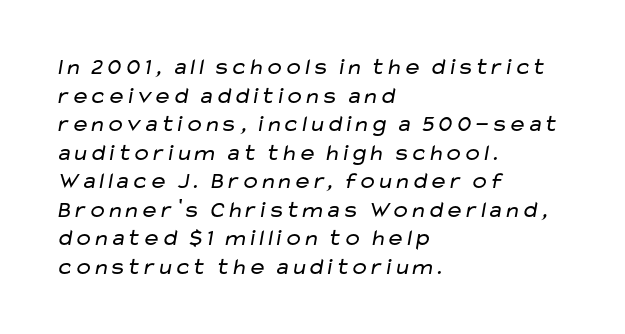
{"bold": "no", "underline": "no", "align": "left", "line_spacing_ratio": 1.24, "letter_spacing": "normal", "letter_spacing_em": 0.0, "glyph_px": 23}
